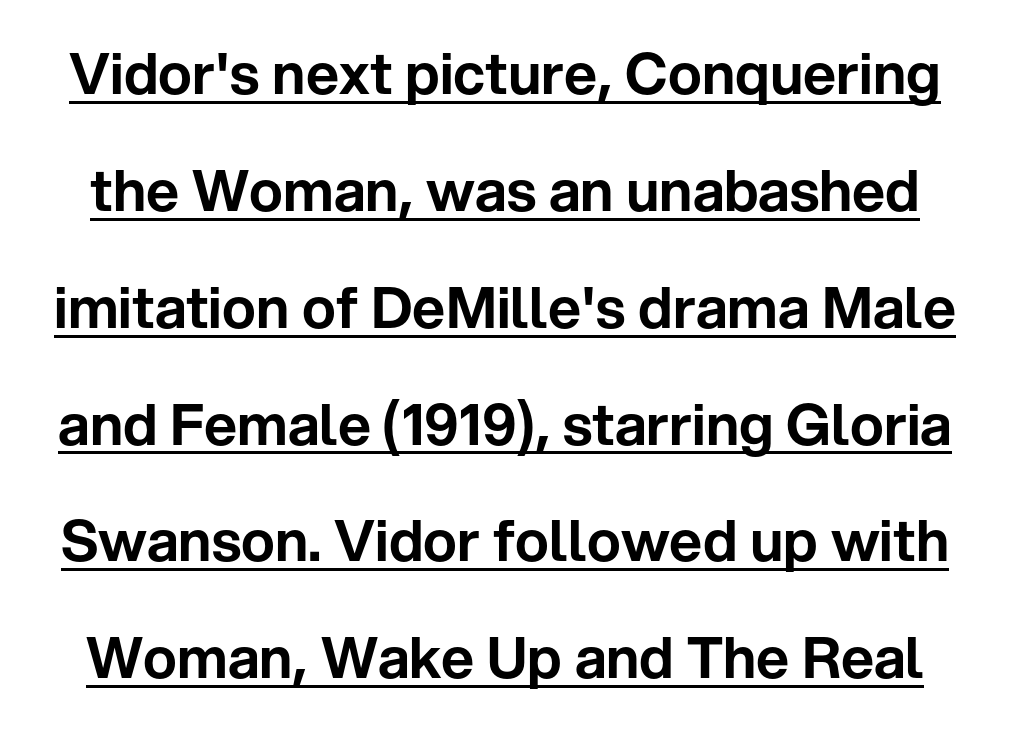
The image shows 57 px sans-serif type, upright; set loose line spacing (2.05x), normal letter spacing, underlined; low stroke contrast and a medium x-height.
